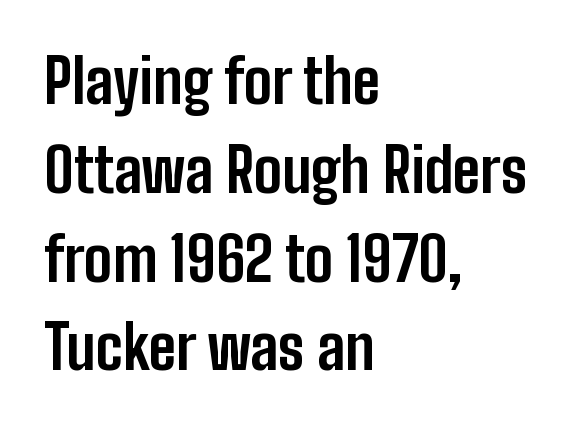
The image shows 60 px bold, condensed sans-serif type, upright; set left-aligned, normal line spacing (1.48x), normal letter spacing, not underlined; low stroke contrast and a medium x-height.
